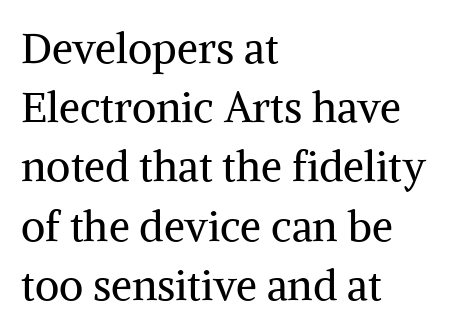
{"serif": "yes", "italic": "no", "bold": "no", "weight": "regular", "width": "normal", "stroke_contrast": "medium", "x_height": "medium", "monospaced": "no", "underline": "no", "align": "left", "line_spacing": "normal", "line_spacing_ratio": 1.41, "letter_spacing": "normal", "letter_spacing_em": 0.0, "glyph_px": 42}
